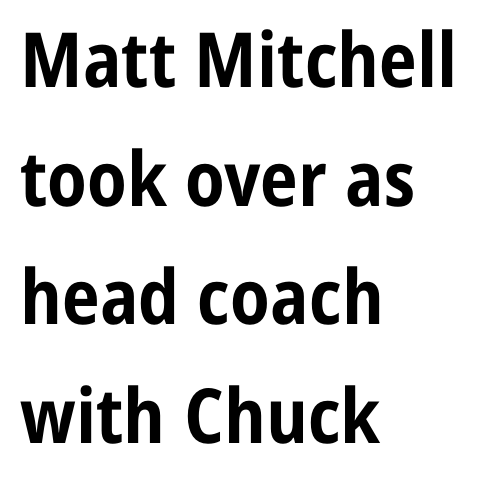
Q: Is the text bold? A: Yes.
Q: Is the text italic (slanted)? A: No, it is upright.
Q: Is the typeface a serif or a sans-serif typeface? A: Sans-serif.
Q: Is the text underlined? A: No.
Q: How is the paragraph aligned? A: Left-aligned.
Q: Is the spacing between letters normal or unusually wide? A: Normal.
Q: Is the spacing between lines tight, normal or loose? A: Normal.
Q: Width (condensed, normal, or wide)? A: Condensed.
Q: Stroke contrast? A: Low.
Q: x-height? A: Medium.
Q: Monospaced? A: No.
